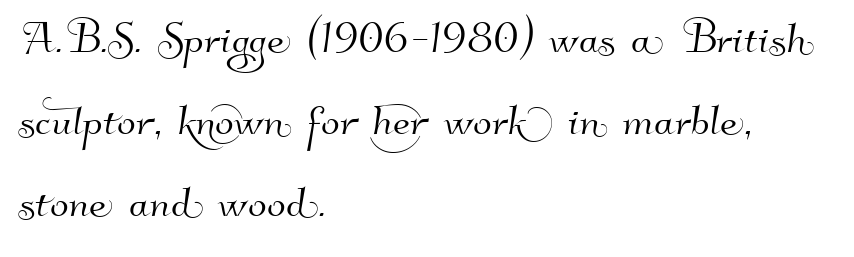
The image shows 55 px sans-serif type; set left-aligned, normal line spacing (1.49x), normal letter spacing, not underlined; high stroke contrast and a small x-height.
